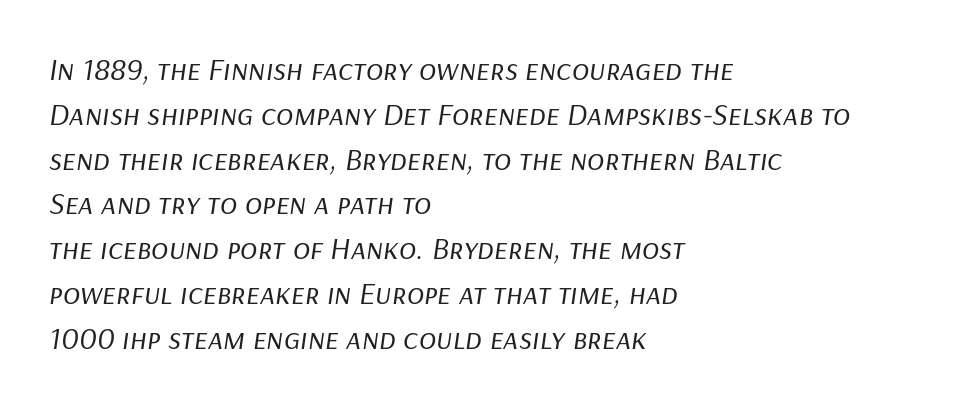
Q: Is the text bold? A: No.
Q: Is the text italic (slanted)? A: Yes, it leans right by about 9 degrees.
Q: Is the text underlined? A: No.
Q: How is the paragraph aligned? A: Left-aligned.
Q: Is the spacing between letters normal or unusually wide? A: Normal.
Q: Is the spacing between lines tight, normal or loose? A: Normal.
Q: Width (condensed, normal, or wide)? A: Normal.
Q: Stroke contrast? A: Low.
Q: x-height? A: Medium.
Q: Monospaced? A: No.
